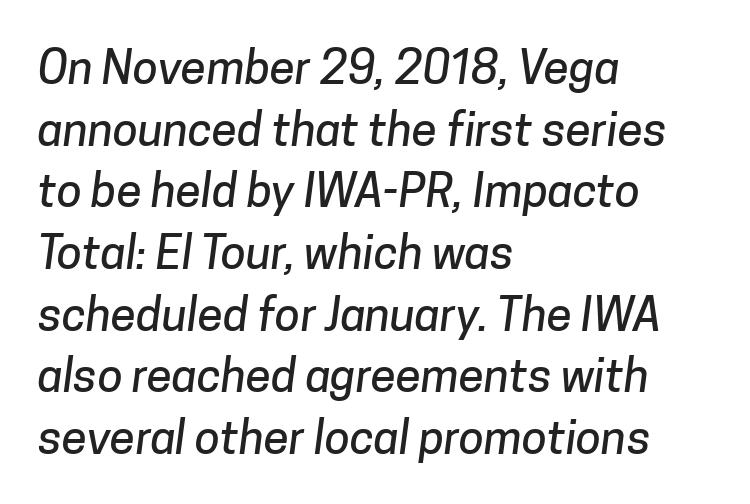
{"serif": "no", "width": "normal", "stroke_contrast": "low", "x_height": "medium", "monospaced": "no", "underline": "no", "align": "left", "line_spacing": "normal", "line_spacing_ratio": 1.34, "letter_spacing": "normal", "letter_spacing_em": 0.0, "glyph_px": 46}
